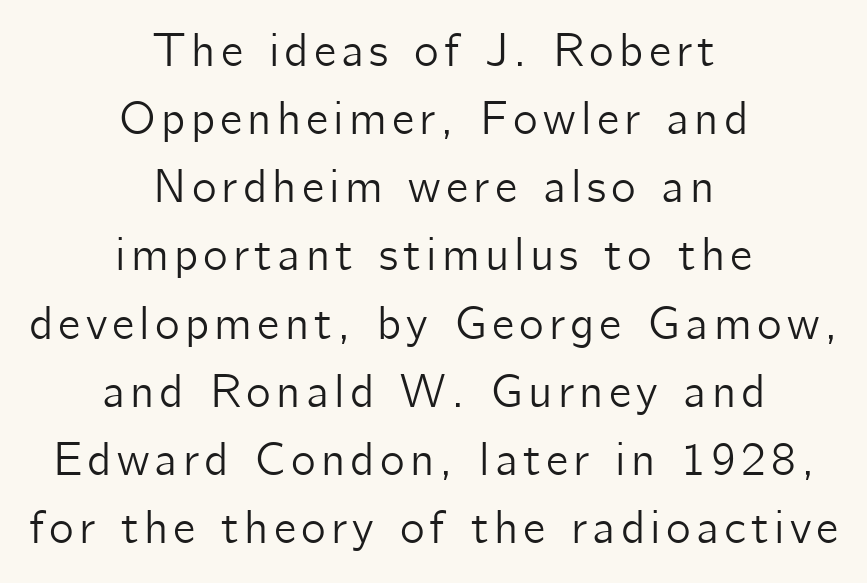
The image shows 47 px sans-serif type, upright; set centered, normal line spacing (1.45x), not underlined; low stroke contrast and a medium x-height.
